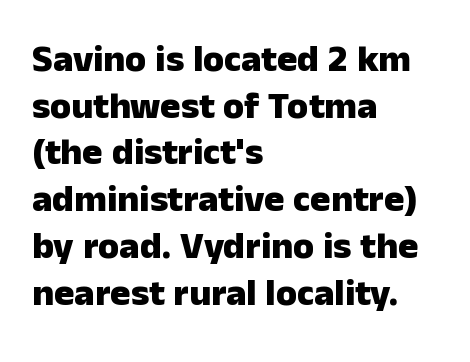
The image shows 38 px heavy sans-serif type, upright; set left-aligned, line spacing 1.23x, normal letter spacing, not underlined; low stroke contrast and a medium x-height.
